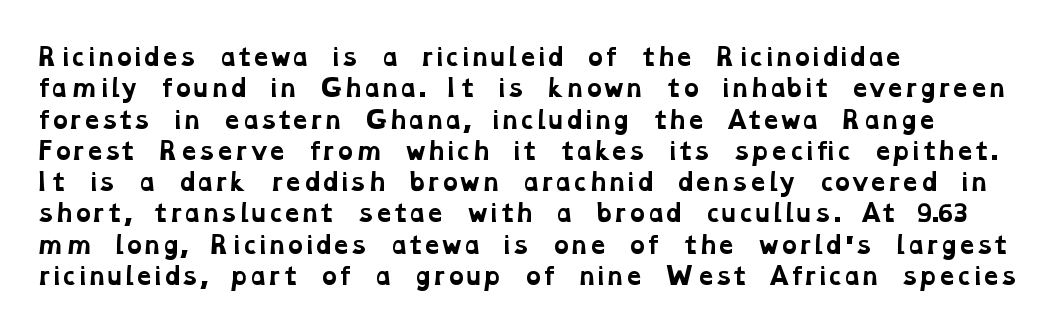
Q: Is the text bold? A: Yes.
Q: Is the text underlined? A: No.
Q: How is the paragraph aligned? A: Left-aligned.
Q: Is the spacing between letters normal or unusually wide? A: Normal.
Q: Is the spacing between lines tight, normal or loose? A: Normal.
